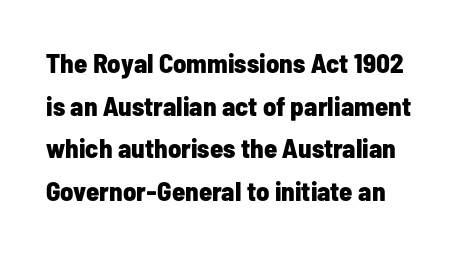
{"italic": "no", "bold": "yes", "underline": "no", "line_spacing": "normal", "line_spacing_ratio": 1.58, "letter_spacing": "normal", "letter_spacing_em": 0.0, "glyph_px": 27}
